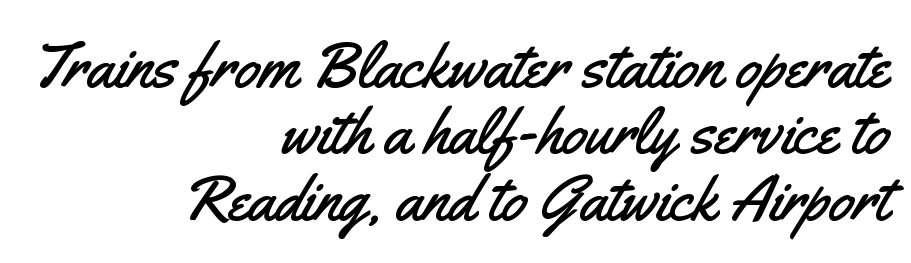
{"serif": "no", "width": "condensed", "stroke_contrast": "medium", "x_height": "small", "monospaced": "no", "underline": "no", "align": "right", "line_spacing": "tight", "line_spacing_ratio": 1.02, "letter_spacing": "normal", "letter_spacing_em": 0.0, "glyph_px": 65}
